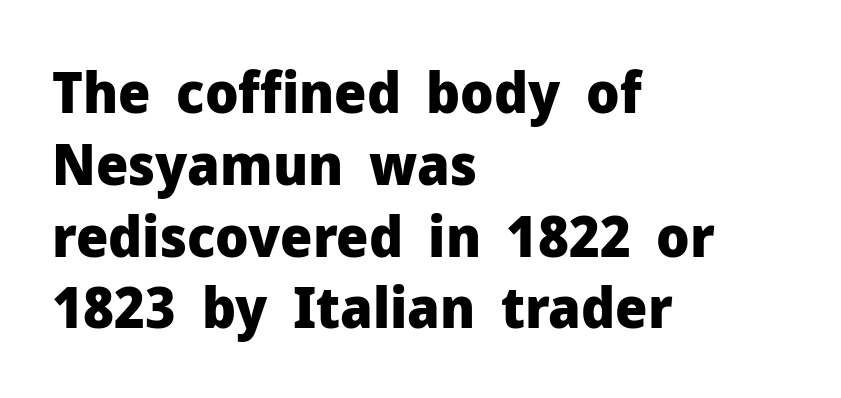
Q: Is the text bold? A: Yes.
Q: Is the text italic (slanted)? A: No, it is upright.
Q: Is the typeface a serif or a sans-serif typeface? A: Sans-serif.
Q: Is the text underlined? A: No.
Q: How is the paragraph aligned? A: Left-aligned.
Q: Is the spacing between letters normal or unusually wide? A: Normal.
Q: Is the spacing between lines tight, normal or loose? A: Normal.
Q: Width (condensed, normal, or wide)? A: Normal.
Q: Stroke contrast? A: Low.
Q: x-height? A: Medium.
Q: Monospaced? A: No.
